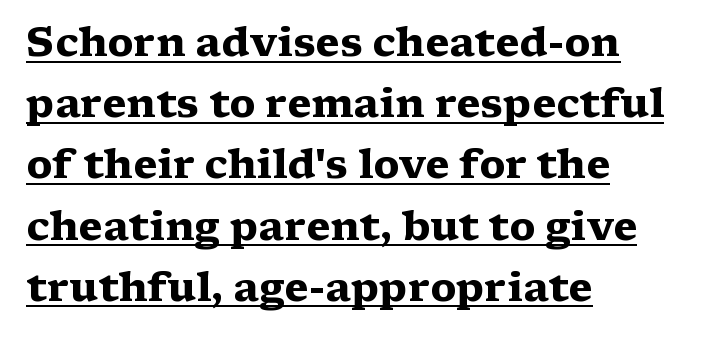
The image shows 40 px heavy, wide serif type, upright; set left-aligned, normal line spacing (1.53x), normal letter spacing, underlined; medium stroke contrast and a medium x-height.
